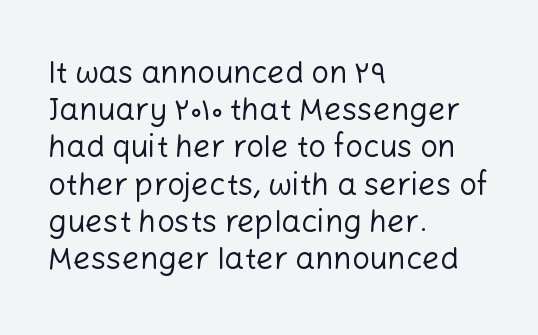
The image shows 31 px regular-weight sans-serif type, upright; set left-aligned, line spacing 1.2x, normal letter spacing, not underlined; low stroke contrast and a medium x-height.
